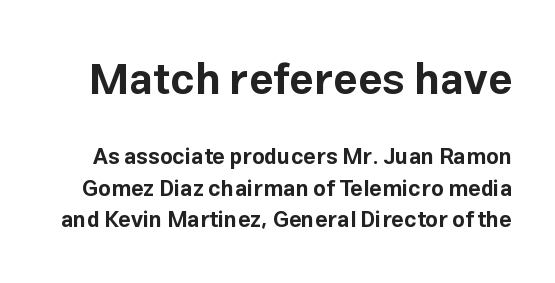
The image shows 43 px bold sans-serif type, upright; set normal line spacing (1.42x), normal letter spacing, not underlined; the first (top) block is 1.95x larger; low stroke contrast and a medium x-height.
